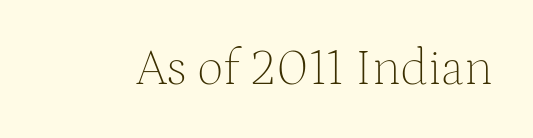
Q: Is the text bold? A: No.
Q: Is the text italic (slanted)? A: No, it is upright.
Q: Is the typeface a serif or a sans-serif typeface? A: Serif.
Q: Is the text underlined? A: No.
Q: Is the spacing between letters normal or unusually wide? A: Normal.
Q: Width (condensed, normal, or wide)? A: Normal.
Q: Stroke contrast? A: Medium.
Q: x-height? A: Medium.
Q: Monospaced? A: No.
